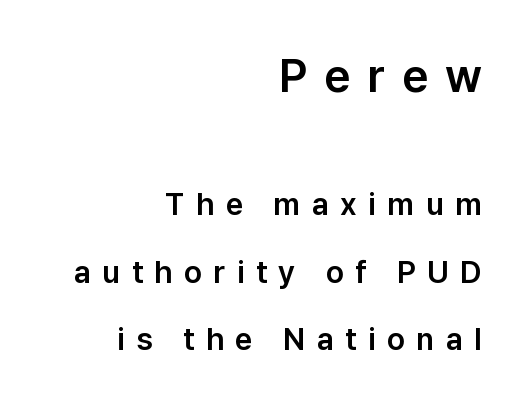
Q: Is the text italic (slanted)? A: No, it is upright.
Q: Is the typeface a serif or a sans-serif typeface? A: Sans-serif.
Q: Is the text underlined? A: No.
Q: How is the paragraph aligned? A: Right-aligned.
Q: Is the spacing between letters normal or unusually wide? A: Unusually wide.
Q: Is the spacing between lines tight, normal or loose? A: Loose.
Q: Which block of text is set in a larger size, the first (top) or the second (bottom)? A: The first (top) one.
Q: Width (condensed, normal, or wide)? A: Normal.
Q: Stroke contrast? A: Low.
Q: x-height? A: Medium.
Q: Monospaced? A: No.
